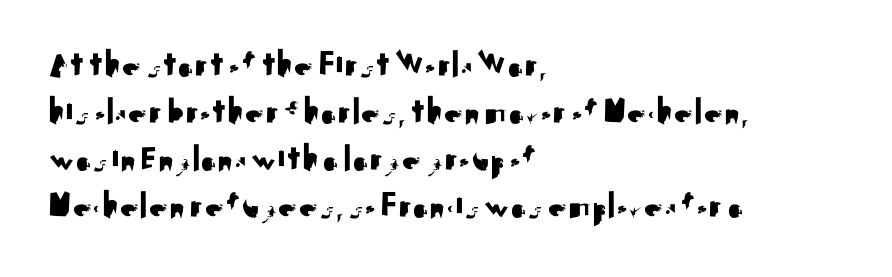
Q: Is the text italic (slanted)? A: No, it is upright.
Q: Is the typeface a serif or a sans-serif typeface? A: Sans-serif.
Q: Is the text underlined? A: No.
Q: How is the paragraph aligned? A: Left-aligned.
Q: Is the spacing between letters normal or unusually wide? A: Normal.
Q: Width (condensed, normal, or wide)? A: Normal.
Q: Stroke contrast? A: Medium.
Q: x-height? A: Small.
Q: Monospaced? A: No.
